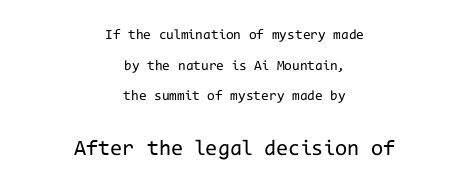
The image shows 22 px text type, upright; set centered, loose line spacing (2.19x), normal letter spacing, not underlined; the second (bottom) block is 1.57x larger.
